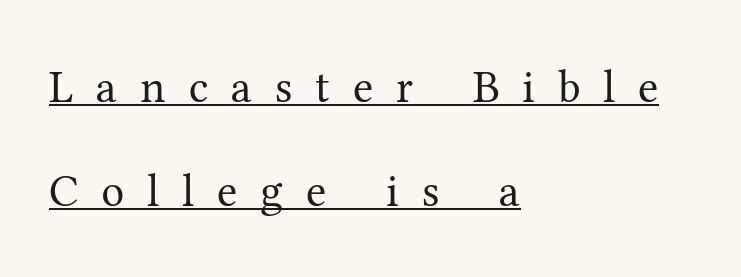
Q: Is the text bold? A: No.
Q: Is the text italic (slanted)? A: No, it is upright.
Q: Is the typeface a serif or a sans-serif typeface? A: Serif.
Q: Is the text underlined? A: Yes.
Q: How is the paragraph aligned? A: Left-aligned.
Q: Is the spacing between letters normal or unusually wide? A: Unusually wide.
Q: Is the spacing between lines tight, normal or loose? A: Loose.
Q: Width (condensed, normal, or wide)? A: Normal.
Q: Stroke contrast? A: Medium.
Q: x-height? A: Medium.
Q: Monospaced? A: No.
